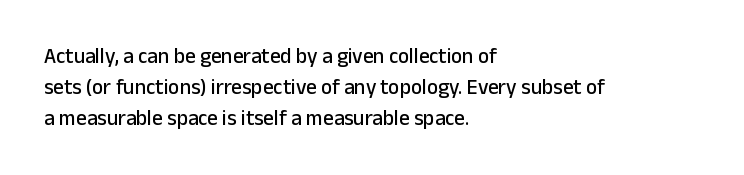
{"italic": "no", "underline": "no", "align": "left", "line_spacing": "normal", "line_spacing_ratio": 1.48, "letter_spacing": "normal", "letter_spacing_em": 0.0, "glyph_px": 21}
